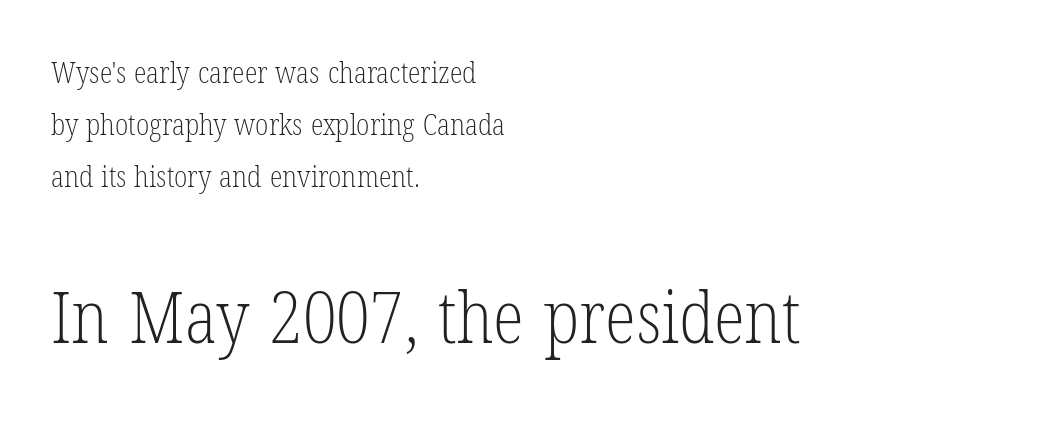
{"serif": "yes", "italic": "no", "bold": "no", "weight": "light", "width": "condensed", "stroke_contrast": "low", "x_height": "medium", "monospaced": "no", "underline": "no", "align": "left", "line_spacing_ratio": 1.79, "letter_spacing": "normal", "letter_spacing_em": 0.0, "larger_block": "second", "size_ratio": 2.48, "glyph_px": 72}
